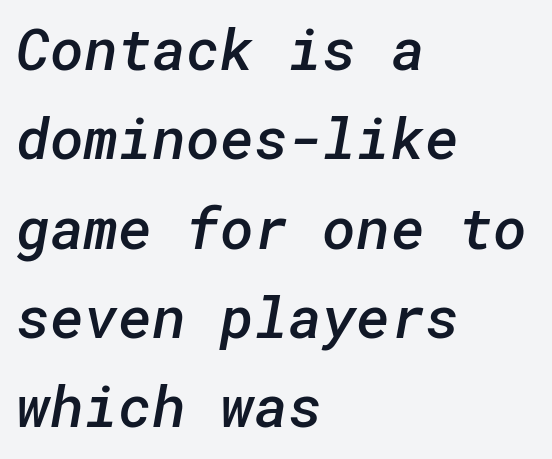
Q: Is the text bold? A: Semi-bold.
Q: Is the typeface a serif or a sans-serif typeface? A: Sans-serif.
Q: Is the text underlined? A: No.
Q: How is the paragraph aligned? A: Left-aligned.
Q: Is the spacing between letters normal or unusually wide? A: Normal.
Q: Is the spacing between lines tight, normal or loose? A: Normal.
Q: Width (condensed, normal, or wide)? A: Normal.
Q: Stroke contrast? A: Low.
Q: x-height? A: Medium.
